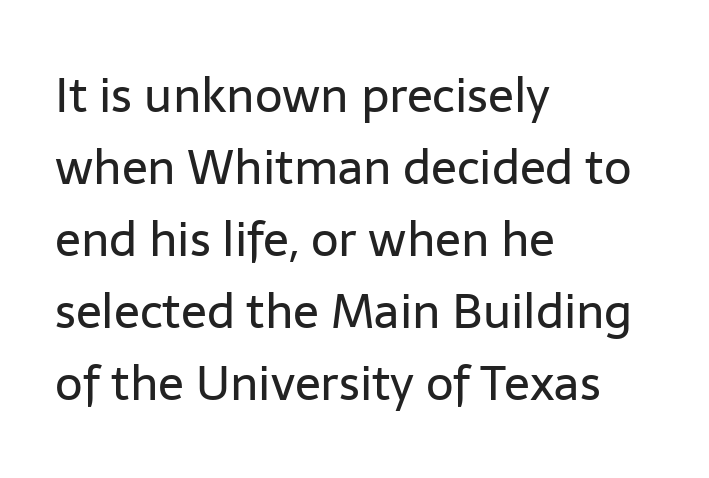
{"serif": "no", "italic": "no", "bold": "no", "weight": "regular", "width": "normal", "stroke_contrast": "low", "x_height": "medium", "monospaced": "no", "underline": "no", "align": "left", "line_spacing": "normal", "line_spacing_ratio": 1.5, "letter_spacing": "normal", "letter_spacing_em": 0.0, "glyph_px": 48}
